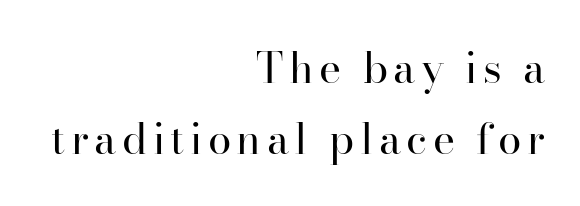
The strip under each line holds only bare page. No extra ink here — the face is not bold. Ascenders rise straight up at ninety degrees. This rendering uses right alignment, leaving the left contour irregular. Regarding serifs, this sample has them.
